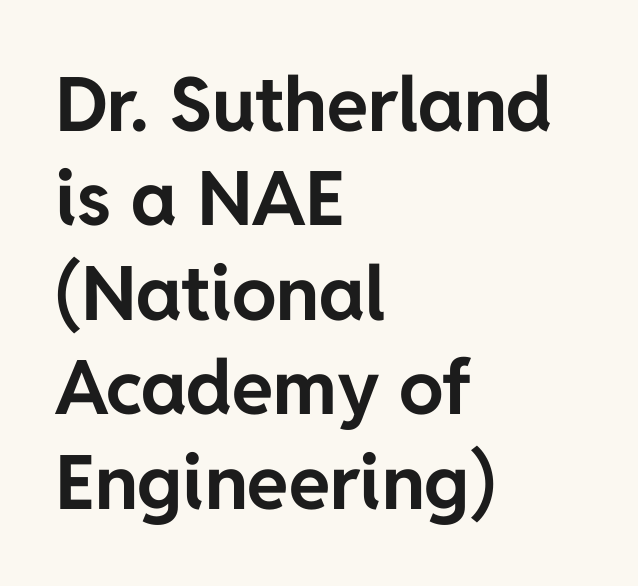
Q: Is the text bold? A: Yes.
Q: Is the text italic (slanted)? A: No, it is upright.
Q: Is the typeface a serif or a sans-serif typeface? A: Sans-serif.
Q: Is the text underlined? A: No.
Q: How is the paragraph aligned? A: Left-aligned.
Q: Is the spacing between letters normal or unusually wide? A: Normal.
Q: Is the spacing between lines tight, normal or loose? A: Normal.
Q: Width (condensed, normal, or wide)? A: Normal.
Q: Stroke contrast? A: Low.
Q: x-height? A: Medium.
Q: Monospaced? A: No.
